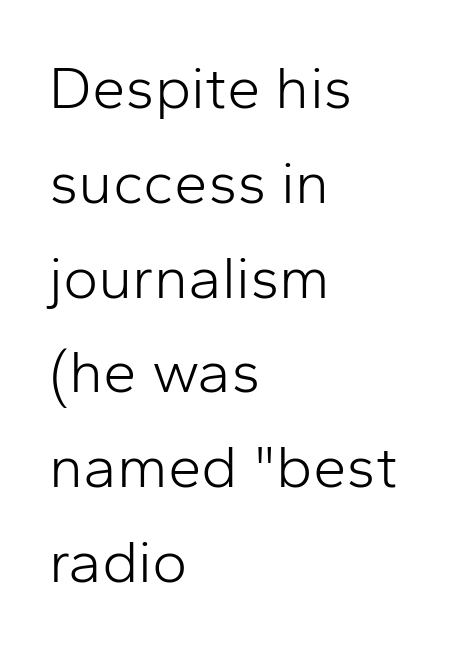
{"serif": "no", "italic": "no", "bold": "no", "weight": "light", "width": "normal", "stroke_contrast": "low", "x_height": "medium", "monospaced": "no", "underline": "no", "align": "left", "line_spacing": "normal", "line_spacing_ratio": 1.58, "letter_spacing": "normal", "letter_spacing_em": 0.0, "glyph_px": 60}
